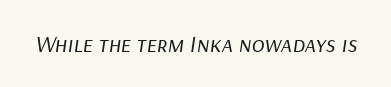
The image shows 24 px text type, italic (leaning right); set normal letter spacing, not underlined.
